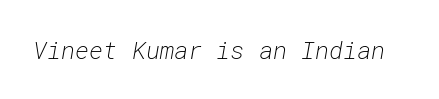
The image shows 24 px text type, italic (leaning right); set normal letter spacing, not underlined.
